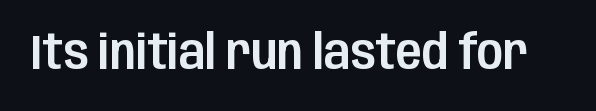
Here the designer chose a conventional face with non-uniform glyph widths. Quick note: not italic, upright. Letterform terminals end flat and unadorned throughout the passage. Has an underline been added? It has not. Honestly, the letter spacing is just normal — you wouldn't notice it.
